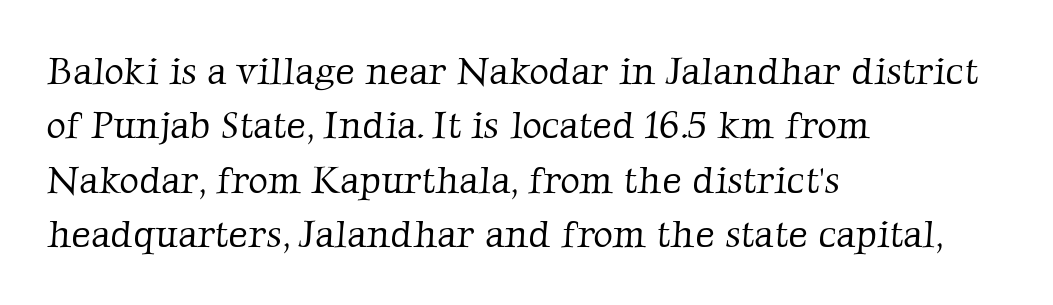
Just letters on the line, the space beneath them empty. This sample has the flowing, uneven cadence of proportional lettering. Which margin do the lines hug? The left one — the right edge is uneven. Typographically, this falls in the serif category. Spacing between characters is what you'd get straight out of the box. The face looks like a standard text weight, possibly lighter.
